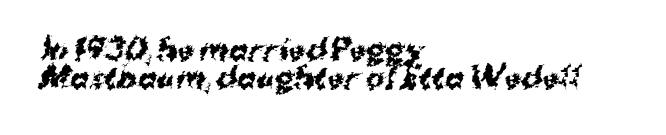
Q: Is the text bold? A: Yes.
Q: Is the typeface a serif or a sans-serif typeface? A: Sans-serif.
Q: Is the text underlined? A: No.
Q: How is the paragraph aligned? A: Left-aligned.
Q: Is the spacing between letters normal or unusually wide? A: Normal.
Q: Is the spacing between lines tight, normal or loose? A: Tight.
Q: Width (condensed, normal, or wide)? A: Normal.
Q: Stroke contrast? A: Medium.
Q: x-height? A: Medium.
Q: Monospaced? A: No.
